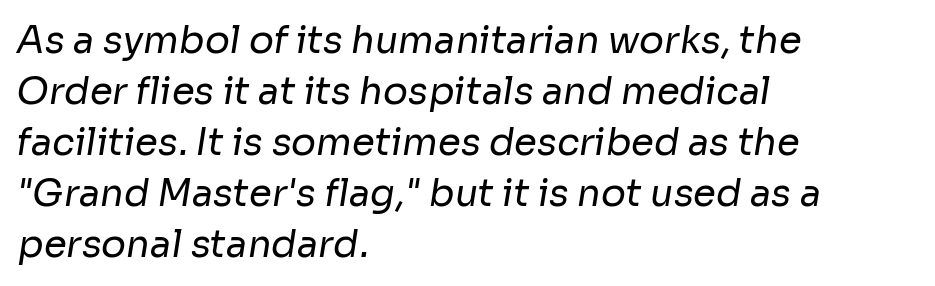
Q: Is the text bold? A: No.
Q: Is the typeface a serif or a sans-serif typeface? A: Sans-serif.
Q: Is the text underlined? A: No.
Q: How is the paragraph aligned? A: Left-aligned.
Q: Is the spacing between letters normal or unusually wide? A: Normal.
Q: Is the spacing between lines tight, normal or loose? A: Normal.
Q: Width (condensed, normal, or wide)? A: Normal.
Q: Stroke contrast? A: Low.
Q: x-height? A: Medium.
Q: Monospaced? A: No.
